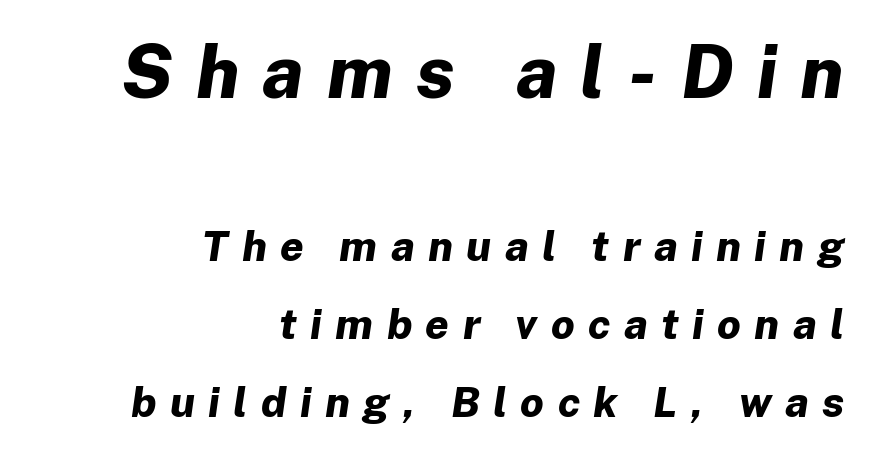
The image shows 73 px bold type, italic (leaning right); set right-aligned, line spacing 1.85x, unusually wide letter spacing (+0.32 em), not underlined; the first (top) block is 1.74x larger; low stroke contrast and a medium x-height.
